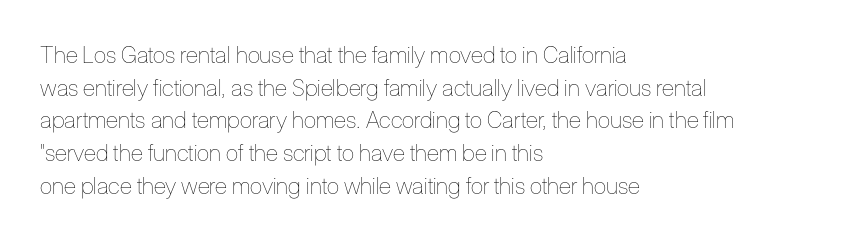
{"italic": "no", "bold": "no", "underline": "no", "align": "left", "line_spacing": "normal", "line_spacing_ratio": 1.42, "letter_spacing": "normal", "letter_spacing_em": 0.0, "glyph_px": 23}
